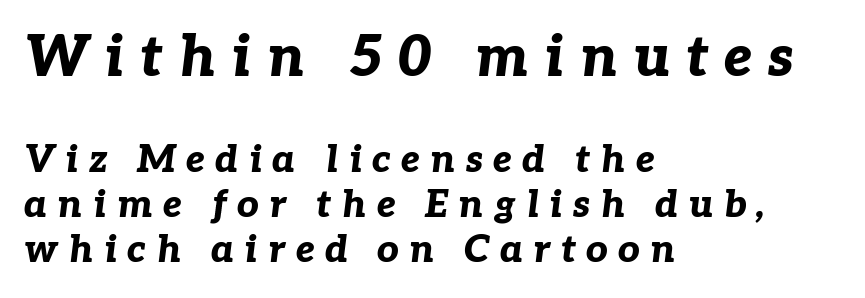
The image shows 57 px bold type, italic (leaning right); set left-aligned, line spacing 1.18x, unusually wide letter spacing (+0.27 em), not underlined; the first (top) block is 1.5x larger; low stroke contrast and a medium x-height.
